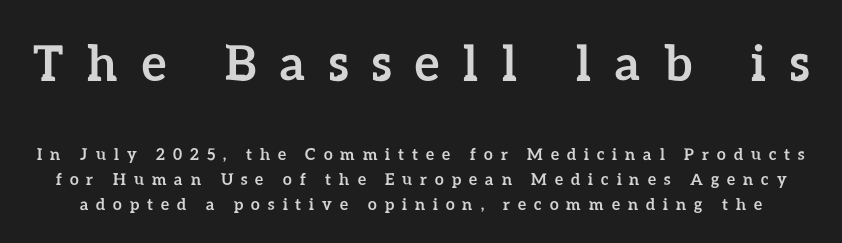
{"italic": "no", "bold": "yes", "weight": "semibold", "width": "normal", "stroke_contrast": "low", "x_height": "medium", "monospaced": "no", "underline": "no", "line_spacing": "normal", "line_spacing_ratio": 1.57, "letter_spacing": "wide", "letter_spacing_em": 0.5, "larger_block": "first", "size_ratio": 3.0, "glyph_px": 48}
